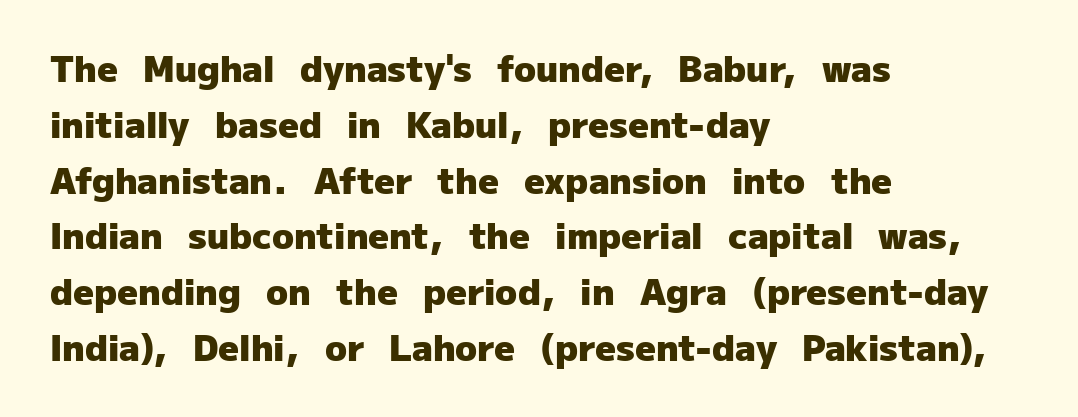
The image shows 36 px heavy sans-serif type, upright; set left-aligned, normal line spacing (1.55x), normal letter spacing, not underlined; low stroke contrast and a medium x-height.
